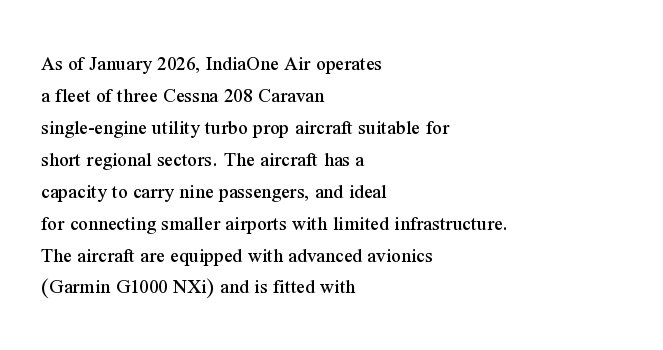
{"italic": "no", "underline": "no", "align": "left", "line_spacing": "normal", "line_spacing_ratio": 1.52, "letter_spacing": "normal", "letter_spacing_em": 0.0, "glyph_px": 21}
